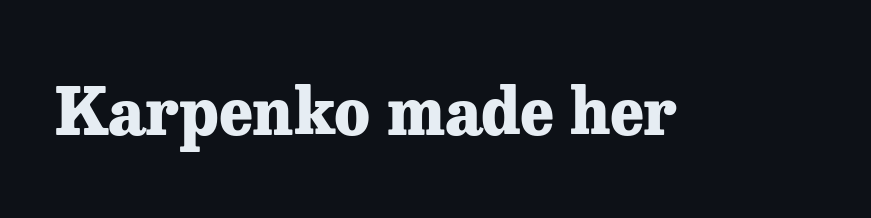
Heavy, bold letterforms. The zone under the glyphs is completely vacant. What stands out about the letter spacing? Nothing — it is the standard amount. Is there any slant? The stems are plumb. The type family on display is of the serif kind. Looks like regular typesetting: each glyph gets only the width it needs.
